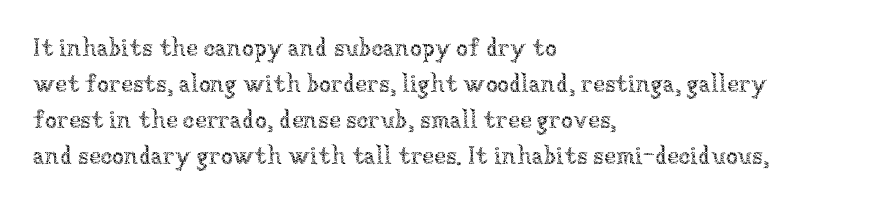
Q: Is the text bold? A: No.
Q: Is the text italic (slanted)? A: No, it is upright.
Q: Is the text underlined? A: No.
Q: How is the paragraph aligned? A: Left-aligned.
Q: Is the spacing between letters normal or unusually wide? A: Normal.
Q: Is the spacing between lines tight, normal or loose? A: Normal.
